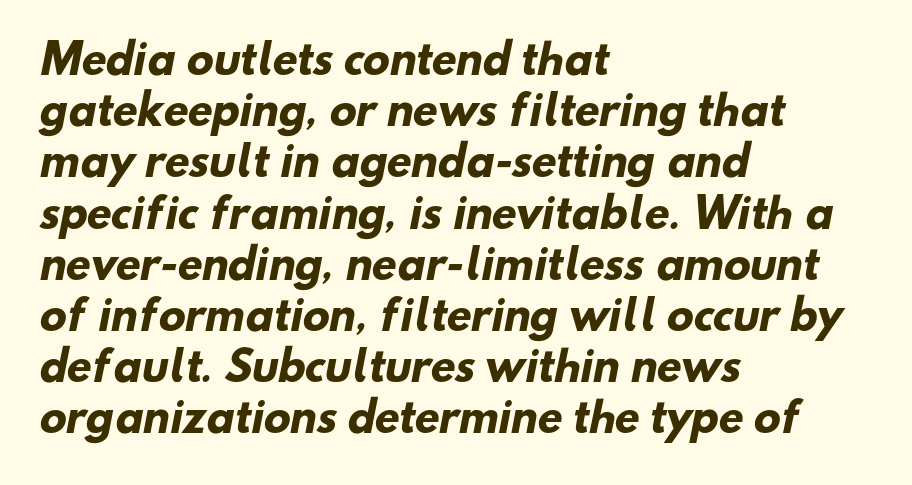
Stroke thickness is high; the sample reads as a true bold. The passage shown is typed in a proportional face where columns would drift. The zone under the glyphs is completely vacant. The compositor pushed each line to the left boundary. A typesetter would call this zero additional tracking.
